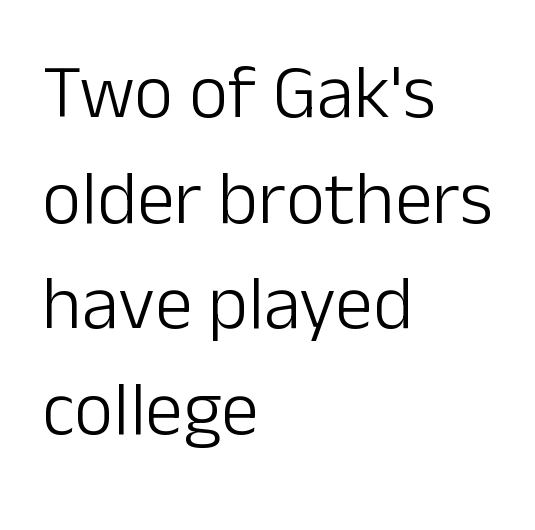
Check under the words: just untouched page. Note the varied advance widths — an 'i' is clearly narrower than an 'm'. Words appear dense and cohesive because spacing is normal. The characters display no serif detailing; their extremities are plain. This is the regular roman posture of the typeface. The passage is arranged the way most books set body copy — flush left.
